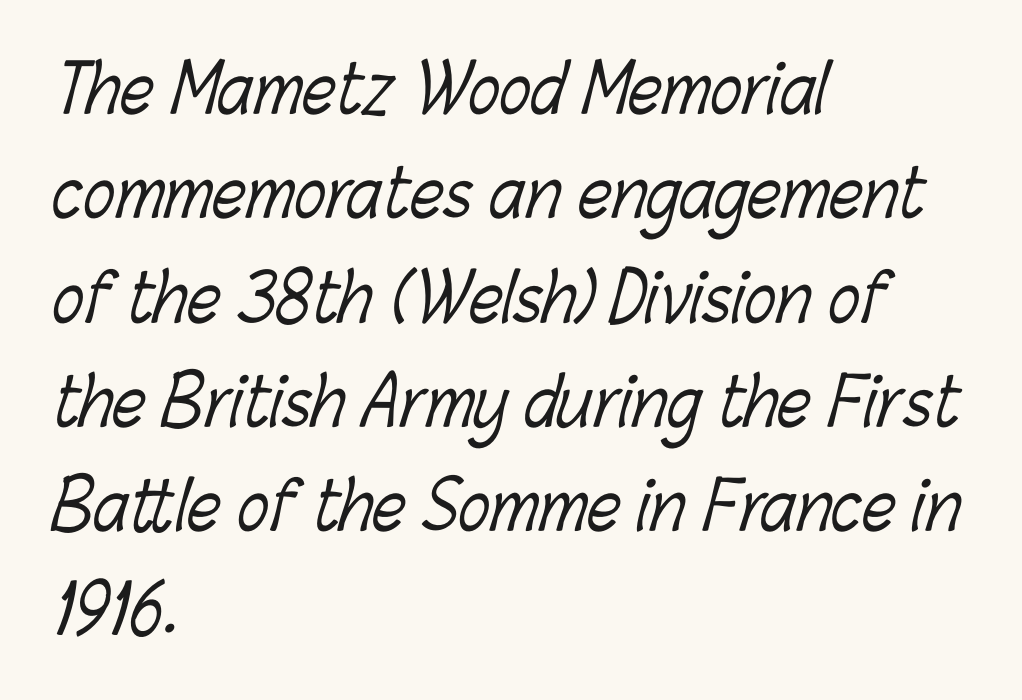
The image shows 66 px light, condensed type; set left-aligned, normal line spacing (1.58x), normal letter spacing, not underlined; low stroke contrast and a medium x-height.
